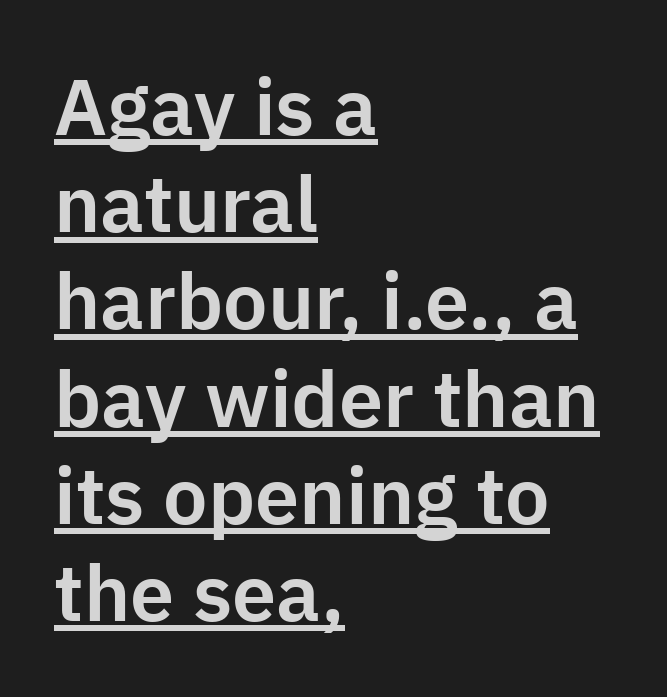
The image shows 79 px sans-serif type, upright; set left-aligned, line spacing 1.23x, normal letter spacing, underlined; low stroke contrast and a medium x-height.
